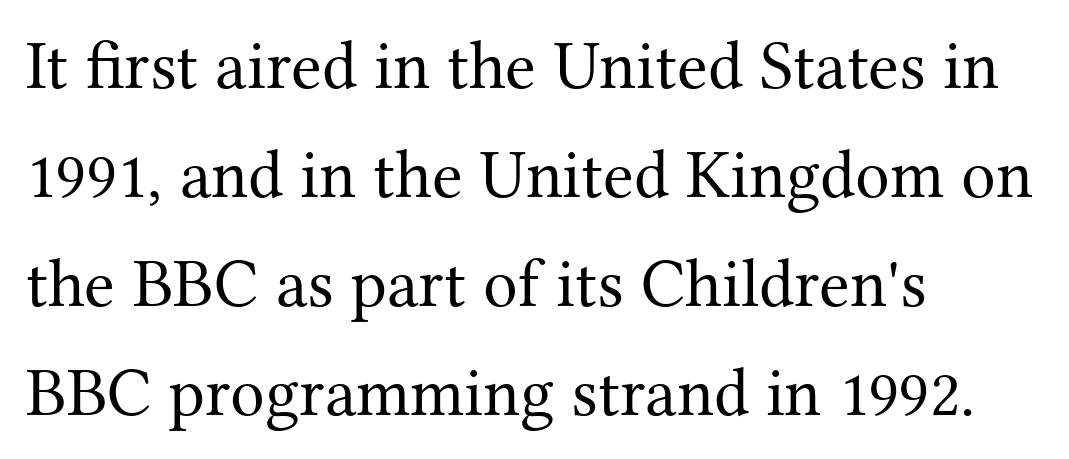
The image shows 69 px regular-weight serif type, upright; set left-aligned, normal line spacing (1.58x), normal letter spacing, not underlined; medium stroke contrast and a medium x-height.
